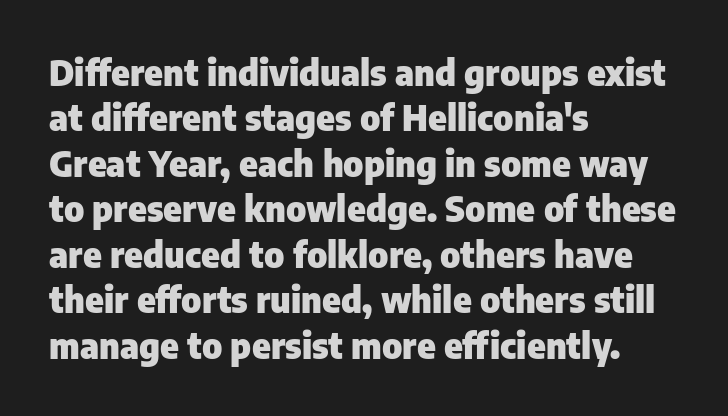
The image shows 35 px heavy sans-serif type, upright; set left-aligned, normal line spacing (1.3x), normal letter spacing, not underlined; low stroke contrast and a medium x-height.
